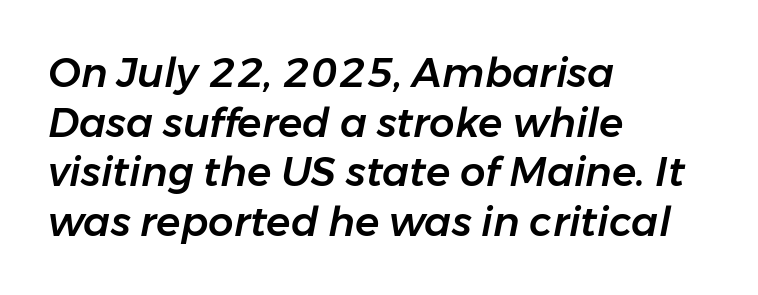
The image shows 40 px text type, italic (leaning right); set left-aligned, line spacing 1.24x, normal letter spacing, not underlined; low stroke contrast and a medium x-height.
